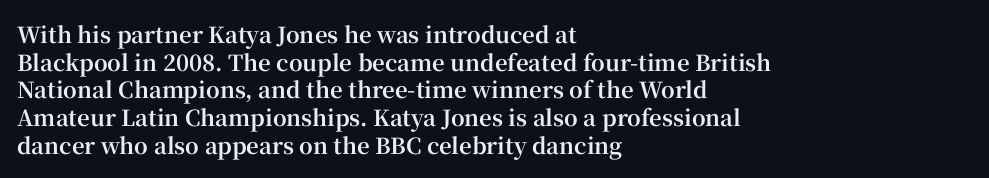
{"italic": "no", "bold": "yes", "underline": "no", "align": "left", "line_spacing": "normal", "line_spacing_ratio": 1.26, "letter_spacing": "normal", "letter_spacing_em": 0.0, "glyph_px": 22}
